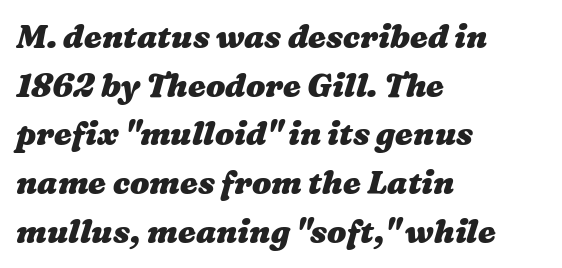
Heavy, bold letterforms. This sample has the flowing, uneven cadence of proportional lettering. Is the block centered? No — it sits flush against the left margin. Nobody touched the tracking dial on this one. Line spacing here is normal. Descenders are the only things crossing below the line.
